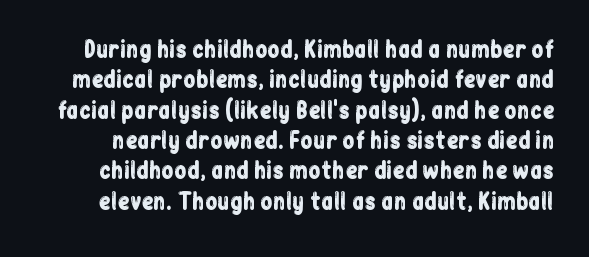
Every character sits straight up, as roman type does. Each word holds together tightly as a unit, with standard inter-letter gaps. Lines of text with bare space underneath. Reading down the column, the eye jumps a familiar distance to each next line.
